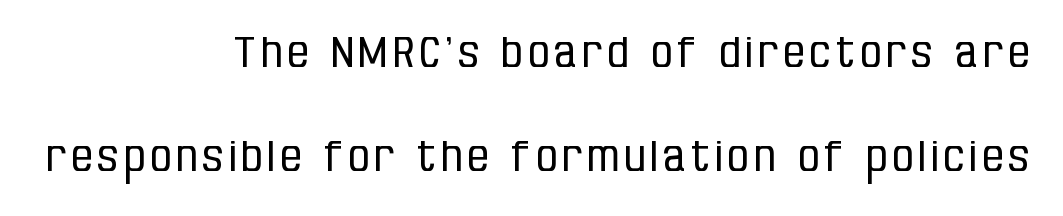
The image shows 42 px regular-weight, condensed sans-serif type, upright; set right-aligned, loose line spacing (2.47x), not underlined; low stroke contrast and a large x-height.
